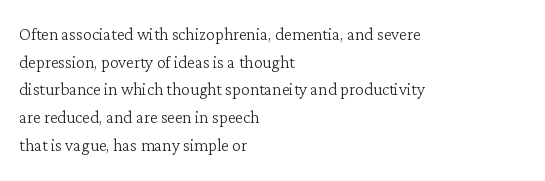
Q: Is the text bold? A: No.
Q: Is the text italic (slanted)? A: No, it is upright.
Q: Is the text underlined? A: No.
Q: How is the paragraph aligned? A: Left-aligned.
Q: Is the spacing between letters normal or unusually wide? A: Normal.
Q: Is the spacing between lines tight, normal or loose? A: Normal.
